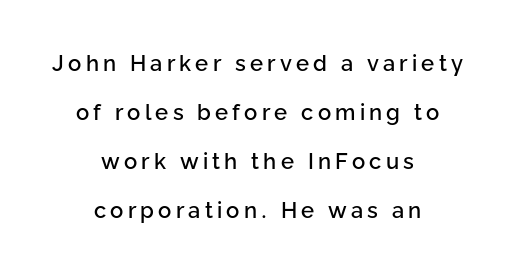
The image shows 22 px text type, upright; set centered, loose line spacing (2.23x), not underlined.
